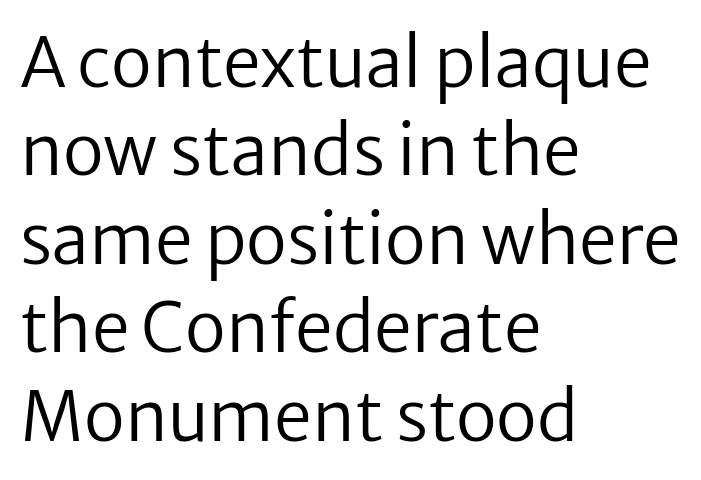
Compared with typical body copy, the letter spacing here is the same. Does the leading feel generous? No, just average. This rendering employs a face without finishing strokes, i.e., a sans-serif. Ink coverage per letter is moderate at most. Italic: no, the glyphs are upright roman. Is this a fixed-width face? No — the glyphs have proportional, varying widths.
